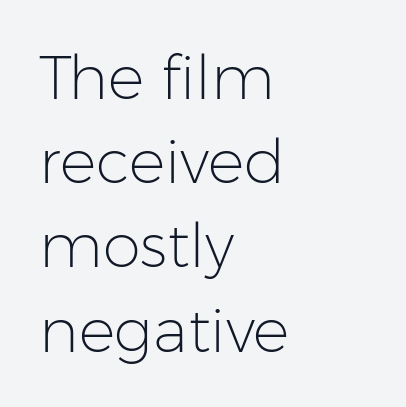
This sample has the flowing, uneven cadence of proportional lettering. What kind of face is this? One without serifs — a sans. Which margin do the lines hug? The left one — the right edge is uneven. There is no visible air inserted between adjacent glyphs.
